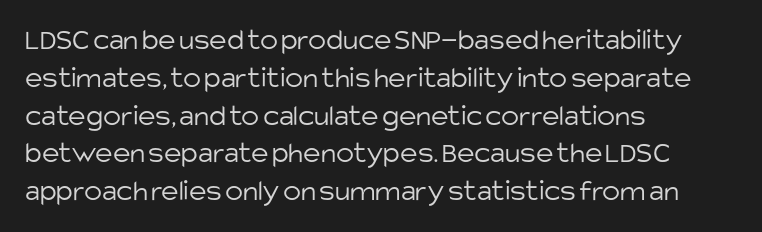
{"serif": "no", "italic": "no", "bold": "no", "weight": "light", "width": "normal", "stroke_contrast": "low", "x_height": "large", "monospaced": "no", "underline": "no", "align": "left", "line_spacing": "normal", "line_spacing_ratio": 1.26, "letter_spacing": "normal", "letter_spacing_em": 0.0, "glyph_px": 30}
